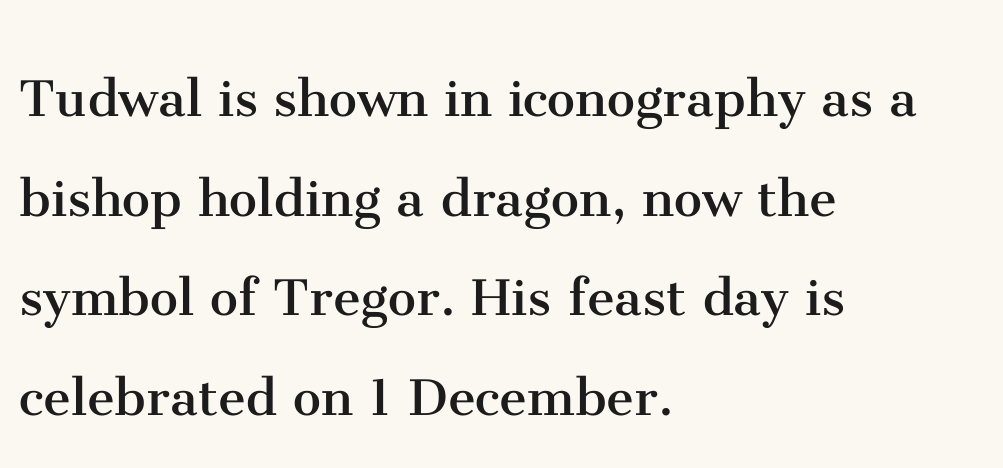
Serif or sans? Serif — the stroke terminals have little feet. Glance below the letters and you will spot only blank space. This is roman type, the default non-slanted kind. The tracking reads as untouched default to a designer's eye. The rendering uses natural spacing where letterforms have individual widths.
